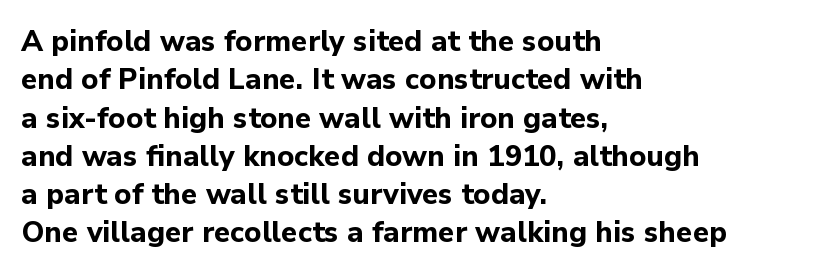
{"serif": "no", "italic": "no", "bold": "yes", "weight": "bold", "width": "normal", "stroke_contrast": "low", "x_height": "medium", "monospaced": "no", "underline": "no", "align": "left", "line_spacing": "normal", "line_spacing_ratio": 1.32, "letter_spacing": "normal", "letter_spacing_em": 0.0, "glyph_px": 29}
